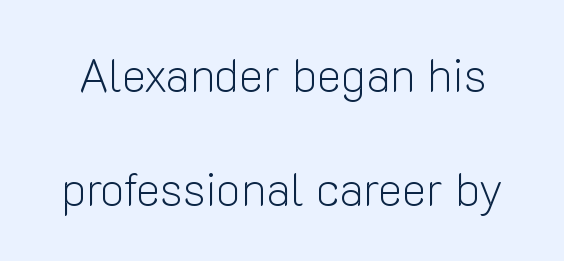
Successive baselines arrive slowly, with a big drop between each. No heavy texture on the line: the type isn't bold. The type sits square on the baseline with zero lean. Default kerning and tracking; the words read as compact shapes. Spacing verdict: proportional, widths tailored to each character. Underline: absent.
